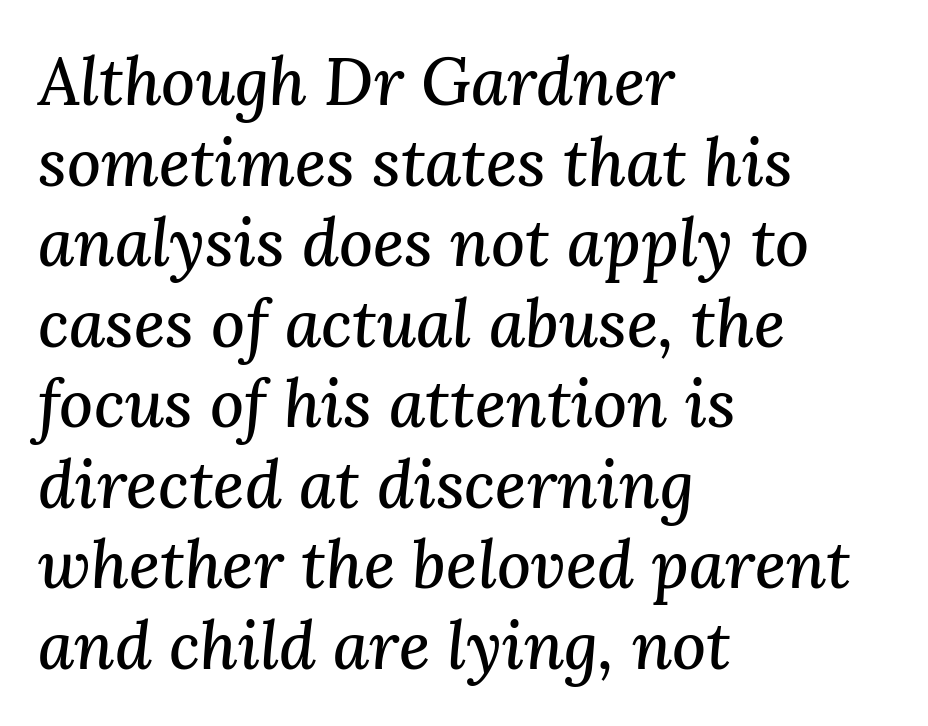
Q: Is the text italic (slanted)? A: Yes, it leans right by about 3 degrees.
Q: Is the typeface a serif or a sans-serif typeface? A: Serif.
Q: Is the text underlined? A: No.
Q: How is the paragraph aligned? A: Left-aligned.
Q: Is the spacing between letters normal or unusually wide? A: Normal.
Q: Width (condensed, normal, or wide)? A: Normal.
Q: Stroke contrast? A: Medium.
Q: x-height? A: Medium.
Q: Monospaced? A: No.
